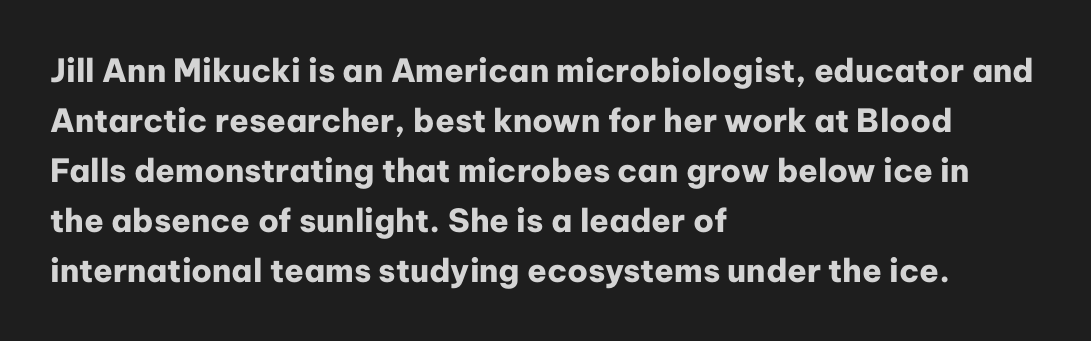
Q: Is the text bold? A: Yes.
Q: Is the text italic (slanted)? A: No, it is upright.
Q: Is the typeface a serif or a sans-serif typeface? A: Sans-serif.
Q: Is the text underlined? A: No.
Q: How is the paragraph aligned? A: Left-aligned.
Q: Is the spacing between letters normal or unusually wide? A: Normal.
Q: Is the spacing between lines tight, normal or loose? A: Normal.
Q: Width (condensed, normal, or wide)? A: Normal.
Q: Stroke contrast? A: Low.
Q: x-height? A: Medium.
Q: Monospaced? A: No.
